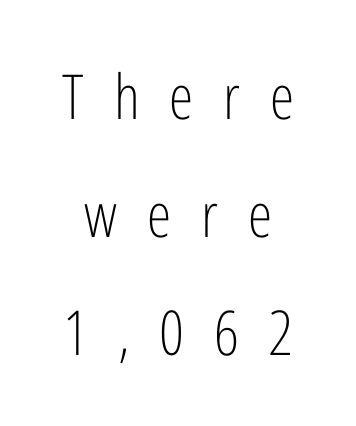
Q: Is the text bold? A: No.
Q: Is the text italic (slanted)? A: No, it is upright.
Q: Is the typeface a serif or a sans-serif typeface? A: Sans-serif.
Q: Is the text underlined? A: No.
Q: How is the paragraph aligned? A: Centered.
Q: Is the spacing between letters normal or unusually wide? A: Unusually wide.
Q: Is the spacing between lines tight, normal or loose? A: Loose.
Q: Width (condensed, normal, or wide)? A: Condensed.
Q: Stroke contrast? A: Low.
Q: x-height? A: Medium.
Q: Monospaced? A: No.
